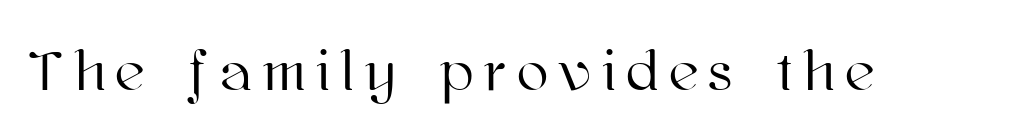
The image shows 57 px text type, upright; set unusually wide letter spacing (+0.2 em), not underlined; high stroke contrast and a medium x-height.
